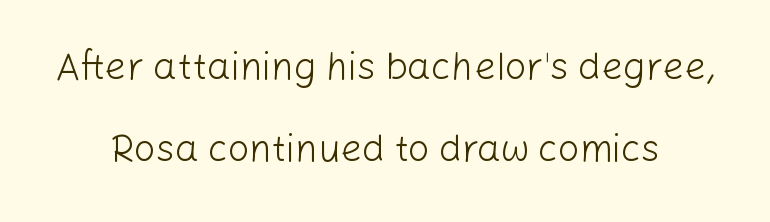
The image shows 38 px light sans-serif type, upright; set loose line spacing (2.15x), normal letter spacing, not underlined; low stroke contrast and a medium x-height.
